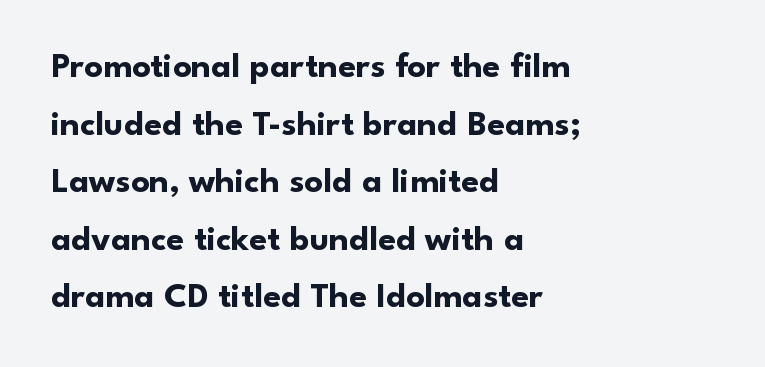
Q: Is the text bold? A: Yes.
Q: Is the text italic (slanted)? A: No, it is upright.
Q: Is the typeface a serif or a sans-serif typeface? A: Sans-serif.
Q: Is the text underlined? A: No.
Q: How is the paragraph aligned? A: Left-aligned.
Q: Is the spacing between letters normal or unusually wide? A: Normal.
Q: Is the spacing between lines tight, normal or loose? A: Normal.
Q: Width (condensed, normal, or wide)? A: Normal.
Q: Stroke contrast? A: Low.
Q: x-height? A: Small.
Q: Monospaced? A: No.
